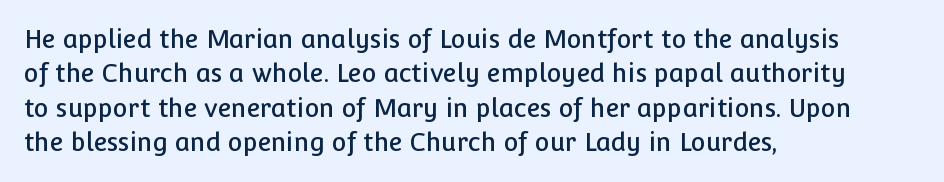
Style check: upright. All the whitespace from short lines collects on the right. Rule under the text: the space is simply empty. Leading matches the norm, producing a regular column.
